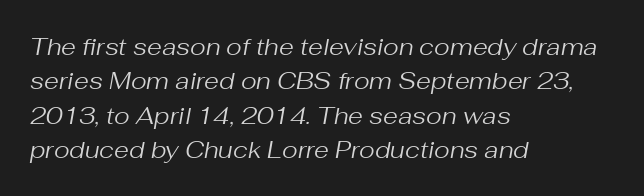
Q: Is the text bold? A: No.
Q: Is the text italic (slanted)? A: Yes, it leans right by about 10 degrees.
Q: Is the text underlined? A: No.
Q: How is the paragraph aligned? A: Left-aligned.
Q: Is the spacing between letters normal or unusually wide? A: Normal.
Q: Is the spacing between lines tight, normal or loose? A: Normal.
